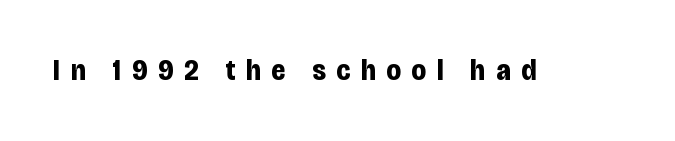
The image shows 29 px bold, condensed sans-serif type, upright; set unusually wide letter spacing (+0.37 em), not underlined; low stroke contrast and a large x-height.
